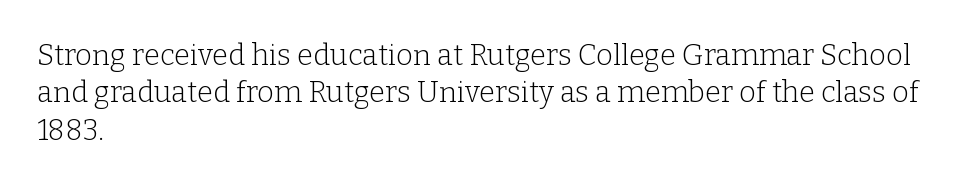
Q: Is the text bold? A: No.
Q: Is the text italic (slanted)? A: No, it is upright.
Q: Is the typeface a serif or a sans-serif typeface? A: Serif.
Q: Is the text underlined? A: No.
Q: How is the paragraph aligned? A: Left-aligned.
Q: Is the spacing between letters normal or unusually wide? A: Normal.
Q: Is the spacing between lines tight, normal or loose? A: Normal.
Q: Width (condensed, normal, or wide)? A: Normal.
Q: Stroke contrast? A: Low.
Q: x-height? A: Medium.
Q: Monospaced? A: No.
